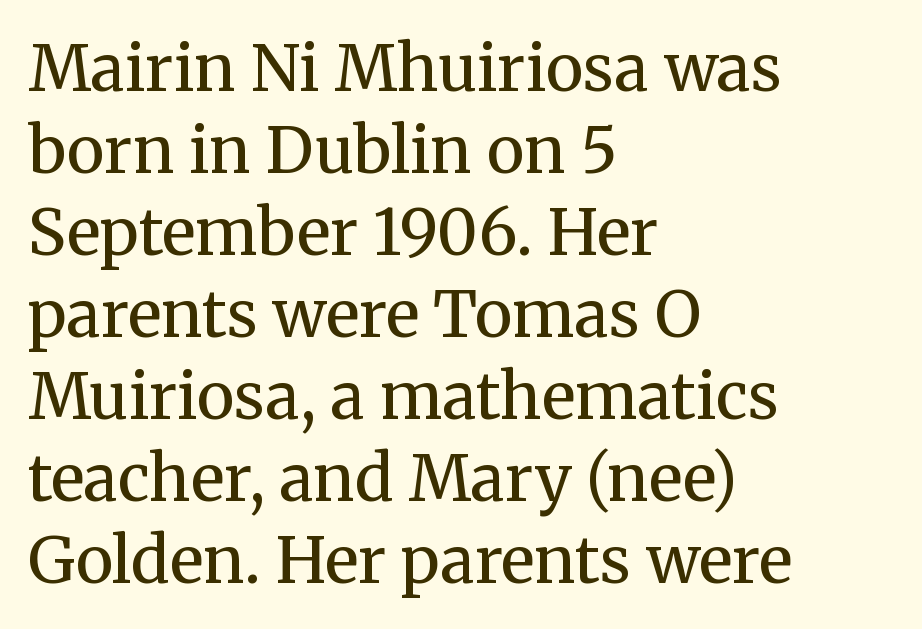
{"serif": "yes", "italic": "no", "bold": "no", "weight": "regular", "width": "normal", "stroke_contrast": "medium", "x_height": "medium", "monospaced": "no", "underline": "no", "align": "left", "line_spacing": "normal", "line_spacing_ratio": 1.28, "letter_spacing": "normal", "letter_spacing_em": 0.0, "glyph_px": 64}
